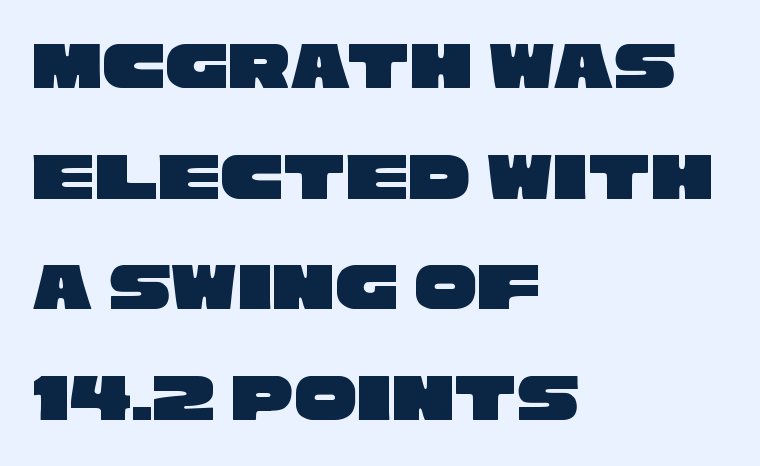
Q: Is the typeface a serif or a sans-serif typeface? A: Sans-serif.
Q: Is the text underlined? A: No.
Q: How is the paragraph aligned? A: Left-aligned.
Q: Is the spacing between letters normal or unusually wide? A: Normal.
Q: Is the spacing between lines tight, normal or loose? A: Normal.
Q: Width (condensed, normal, or wide)? A: Wide.
Q: Stroke contrast? A: Low.
Q: x-height? A: Large.
Q: Monospaced? A: No.
